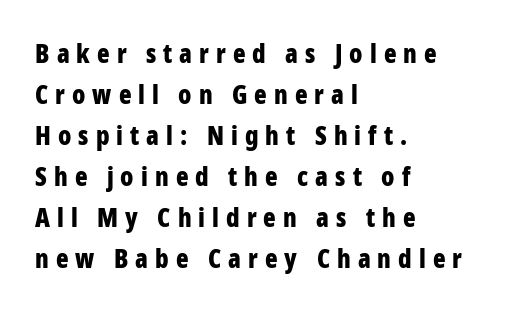
These lines stack with their left ends in a neat column. Words appear elongated and porous because spacing is wide. Bold? Absolutely — the strokes are thick and heavy. Successive baselines arrive at the customary interval. A typesetter would mark this as roman, not italic.
